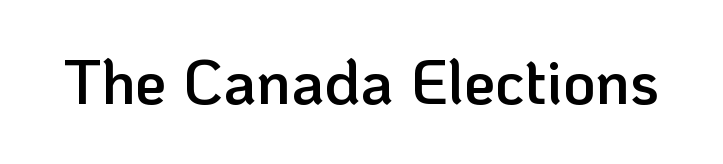
Q: Is the text bold? A: Semi-bold.
Q: Is the text italic (slanted)? A: No, it is upright.
Q: Is the typeface a serif or a sans-serif typeface? A: Sans-serif.
Q: Is the text underlined? A: No.
Q: Is the spacing between letters normal or unusually wide? A: Normal.
Q: Width (condensed, normal, or wide)? A: Normal.
Q: Stroke contrast? A: Low.
Q: x-height? A: Medium.
Q: Monospaced? A: No.
